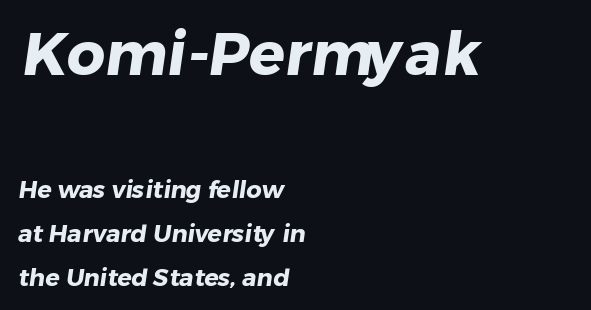
{"serif": "no", "bold": "yes", "weight": "heavy", "width": "normal", "stroke_contrast": "low", "x_height": "medium", "monospaced": "no", "underline": "no", "align": "left", "line_spacing_ratio": 1.83, "letter_spacing": "normal", "letter_spacing_em": 0.0, "larger_block": "first", "size_ratio": 2.5, "glyph_px": 60}
